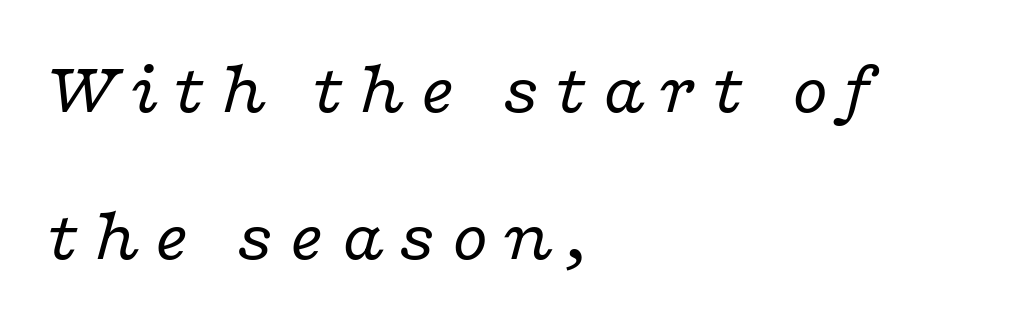
The image shows 74 px regular-weight, wide serif type, italic (leaning right); set left-aligned, loose line spacing (1.98x), not underlined; low stroke contrast and a medium x-height.
